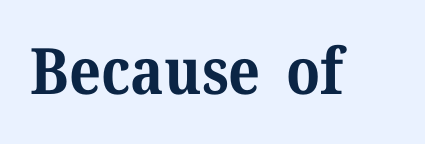
{"serif": "yes", "italic": "no", "bold": "yes", "weight": "bold", "width": "normal", "stroke_contrast": "medium", "x_height": "medium", "monospaced": "no", "underline": "no", "letter_spacing": "normal", "letter_spacing_em": 0.0, "glyph_px": 64}
